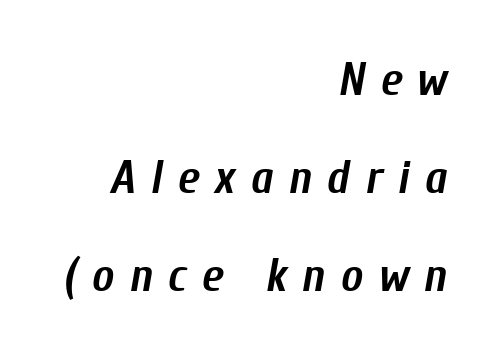
Q: Is the text bold? A: Yes.
Q: Is the text italic (slanted)? A: Yes, it leans right by about 10 degrees.
Q: Is the text underlined? A: No.
Q: How is the paragraph aligned? A: Right-aligned.
Q: Is the spacing between letters normal or unusually wide? A: Unusually wide.
Q: Is the spacing between lines tight, normal or loose? A: Loose.
Q: Width (condensed, normal, or wide)? A: Condensed.
Q: Stroke contrast? A: Low.
Q: x-height? A: Medium.
Q: Monospaced? A: No.
